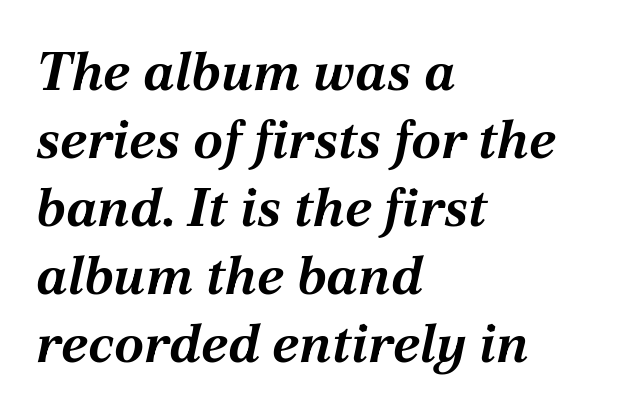
Q: Is the text bold? A: Yes.
Q: Is the text italic (slanted)? A: Yes, it leans right by about 12 degrees.
Q: Is the text underlined? A: No.
Q: How is the paragraph aligned? A: Left-aligned.
Q: Is the spacing between letters normal or unusually wide? A: Normal.
Q: Is the spacing between lines tight, normal or loose? A: Normal.
Q: Width (condensed, normal, or wide)? A: Normal.
Q: Stroke contrast? A: Medium.
Q: x-height? A: Medium.
Q: Monospaced? A: No.
